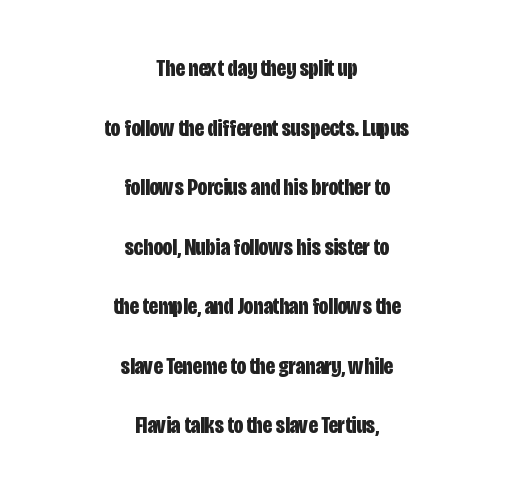
Q: Is the text bold? A: Yes.
Q: Is the text italic (slanted)? A: No, it is upright.
Q: Is the text underlined? A: No.
Q: How is the paragraph aligned? A: Centered.
Q: Is the spacing between letters normal or unusually wide? A: Normal.
Q: Is the spacing between lines tight, normal or loose? A: Loose.
